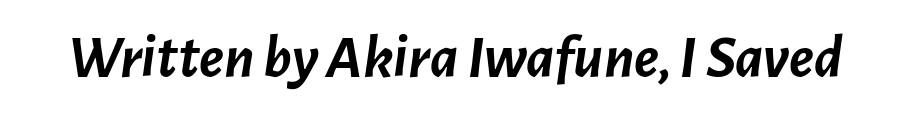
{"italic": "yes", "lean": "right", "slant_degrees": 7, "bold": "yes", "weight": "semibold", "width": "normal", "stroke_contrast": "low", "x_height": "medium", "monospaced": "no", "underline": "no", "letter_spacing": "normal", "letter_spacing_em": 0.0, "glyph_px": 62}
